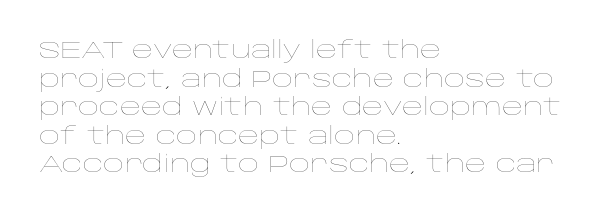
Q: Is the text bold? A: No.
Q: Is the text italic (slanted)? A: No, it is upright.
Q: Is the text underlined? A: No.
Q: How is the paragraph aligned? A: Left-aligned.
Q: Is the spacing between letters normal or unusually wide? A: Normal.
